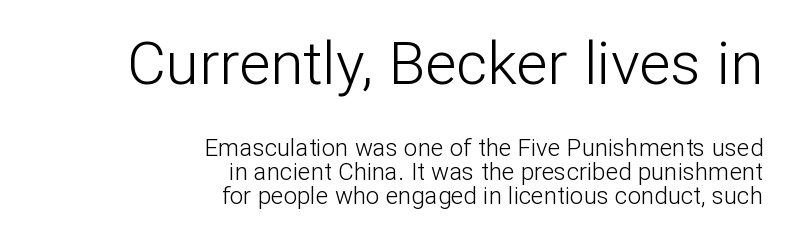
The image shows 60 px light sans-serif type, upright; set right-aligned, tight line spacing (0.99x), normal letter spacing, not underlined; the first (top) block is 2.5x larger; low stroke contrast and a medium x-height.
